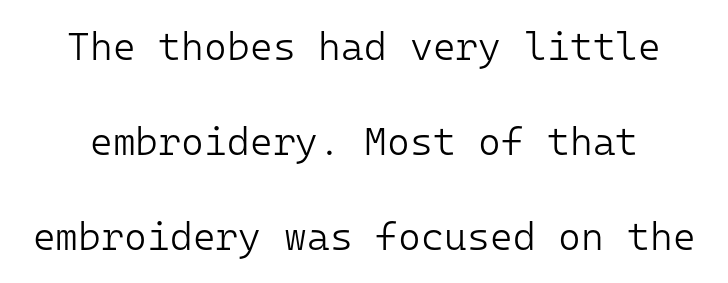
The image shows 39 px light sans-serif type, upright, monospaced; set loose line spacing (2.43x), normal letter spacing, not underlined; low stroke contrast and a medium x-height.
